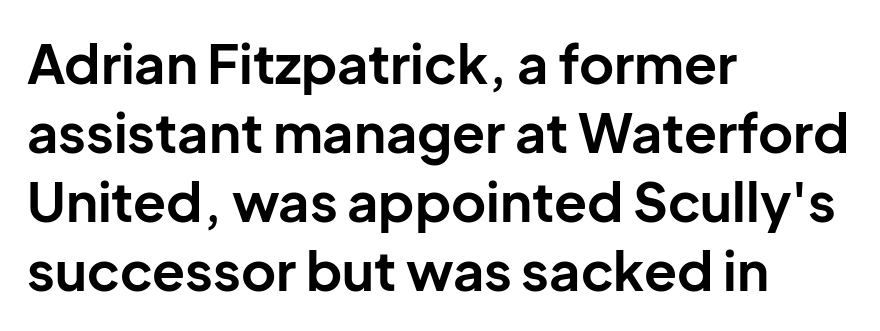
The image shows 54 px bold sans-serif type, upright; set left-aligned, normal line spacing (1.28x), normal letter spacing, not underlined; low stroke contrast and a medium x-height.
